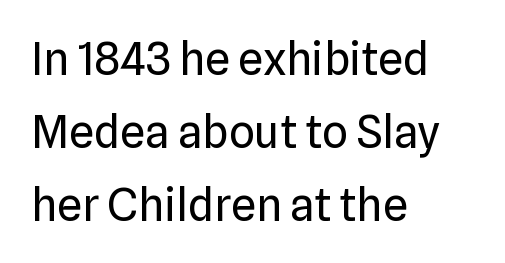
{"serif": "no", "italic": "no", "bold": "no", "weight": "regular", "width": "normal", "stroke_contrast": "low", "x_height": "medium", "monospaced": "no", "underline": "no", "align": "left", "line_spacing": "normal", "line_spacing_ratio": 1.62, "letter_spacing": "normal", "letter_spacing_em": 0.0, "glyph_px": 45}
